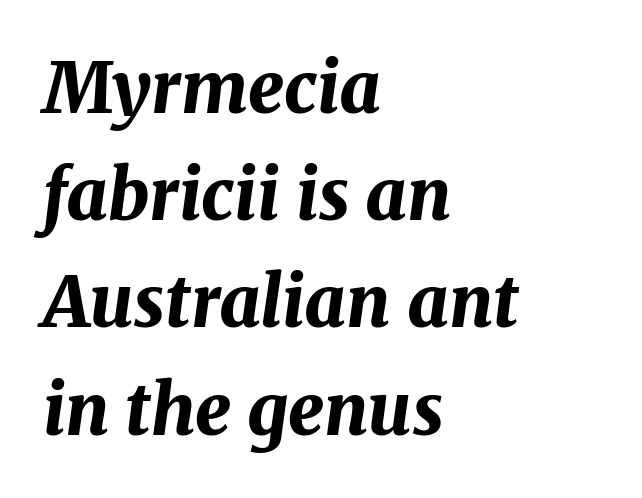
Check the space under the baseline: it is left empty. Vertical spacing — default. These lines stack with their left ends in a neat column. Compared with ordinary roman type, these characters are visibly tilted.
